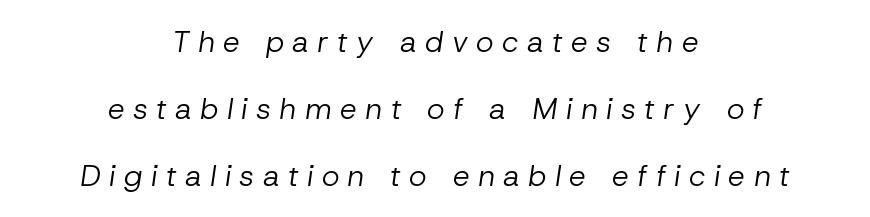
The image shows 30 px regular-weight type, italic (leaning right); set centered, loose line spacing (2.23x), unusually wide letter spacing (+0.28 em), not underlined; low stroke contrast and a medium x-height.
